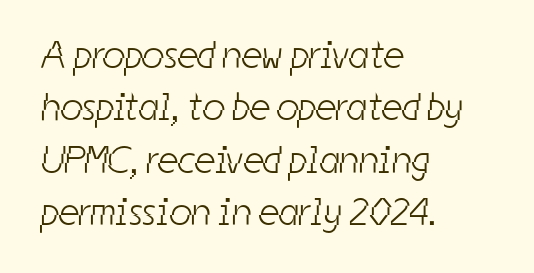
{"serif": "no", "bold": "no", "weight": "light", "width": "condensed", "stroke_contrast": "low", "x_height": "medium", "monospaced": "no", "underline": "no", "align": "left", "line_spacing": "normal", "line_spacing_ratio": 1.34, "letter_spacing": "normal", "letter_spacing_em": 0.0, "glyph_px": 39}
